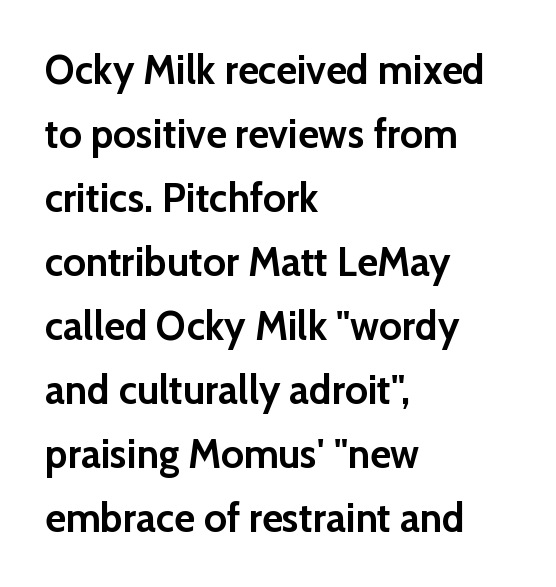
The image shows 40 px semibold sans-serif type, upright; set left-aligned, normal line spacing (1.6x), normal letter spacing, not underlined; low stroke contrast and a medium x-height.
